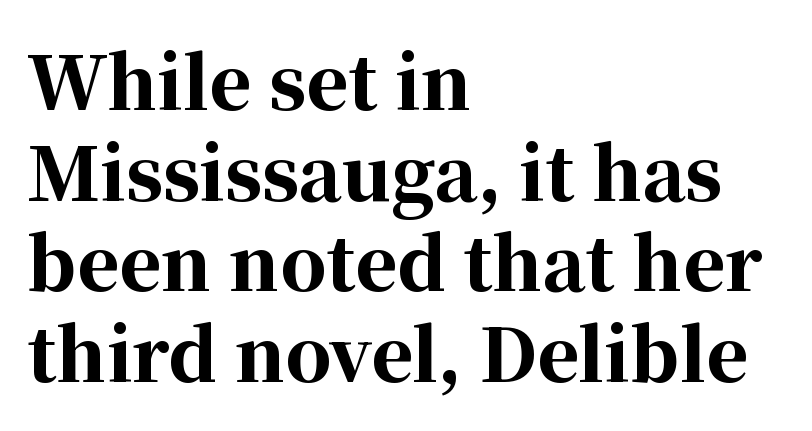
Q: Is the text bold? A: Yes.
Q: Is the text italic (slanted)? A: No, it is upright.
Q: Is the typeface a serif or a sans-serif typeface? A: Serif.
Q: Is the text underlined? A: No.
Q: How is the paragraph aligned? A: Left-aligned.
Q: Is the spacing between letters normal or unusually wide? A: Normal.
Q: Is the spacing between lines tight, normal or loose? A: Normal.
Q: Width (condensed, normal, or wide)? A: Normal.
Q: Stroke contrast? A: High.
Q: x-height? A: Medium.
Q: Monospaced? A: No.
